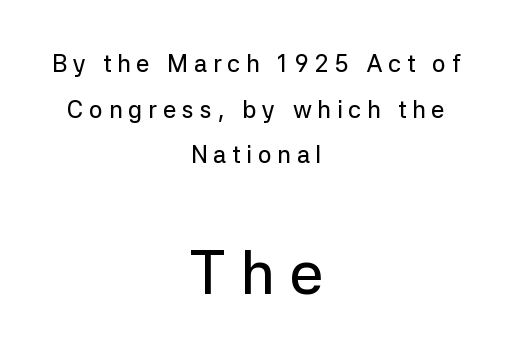
Q: Is the text italic (slanted)? A: No, it is upright.
Q: Is the typeface a serif or a sans-serif typeface? A: Sans-serif.
Q: Is the text underlined? A: No.
Q: How is the paragraph aligned? A: Centered.
Q: Is the spacing between letters normal or unusually wide? A: Unusually wide.
Q: Is the spacing between lines tight, normal or loose? A: Loose.
Q: Which block of text is set in a larger size, the first (top) or the second (bottom)? A: The second (bottom) one.
Q: Width (condensed, normal, or wide)? A: Normal.
Q: Stroke contrast? A: Low.
Q: x-height? A: Medium.
Q: Monospaced? A: No.
